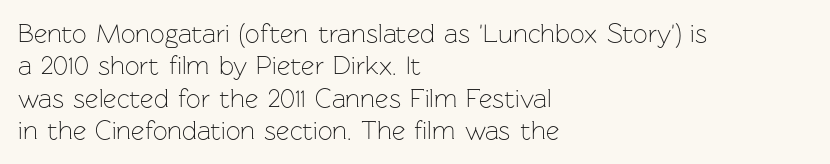
Q: Is the text bold? A: No.
Q: Is the text italic (slanted)? A: No, it is upright.
Q: Is the text underlined? A: No.
Q: How is the paragraph aligned? A: Left-aligned.
Q: Is the spacing between letters normal or unusually wide? A: Normal.
Q: Is the spacing between lines tight, normal or loose? A: Normal.
